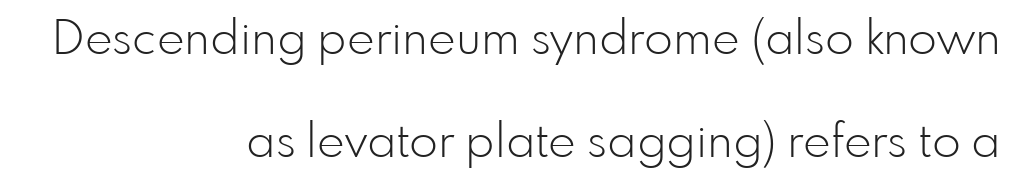
The image shows 47 px light sans-serif type, upright; set right-aligned, loose line spacing (2.19x), normal letter spacing, not underlined; low stroke contrast and a small x-height.
